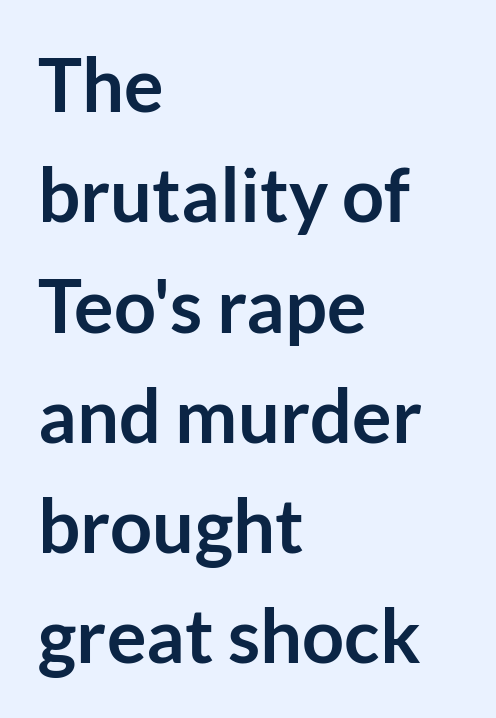
{"serif": "no", "italic": "no", "bold": "yes", "weight": "semibold", "width": "normal", "stroke_contrast": "low", "x_height": "medium", "monospaced": "no", "underline": "no", "align": "left", "line_spacing": "normal", "line_spacing_ratio": 1.49, "letter_spacing": "normal", "letter_spacing_em": 0.0, "glyph_px": 74}
